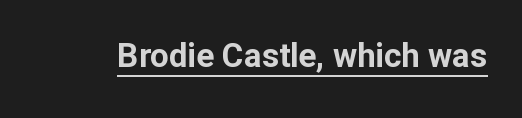
The image shows 33 px bold sans-serif type, upright; set normal letter spacing, underlined; low stroke contrast and a medium x-height.
